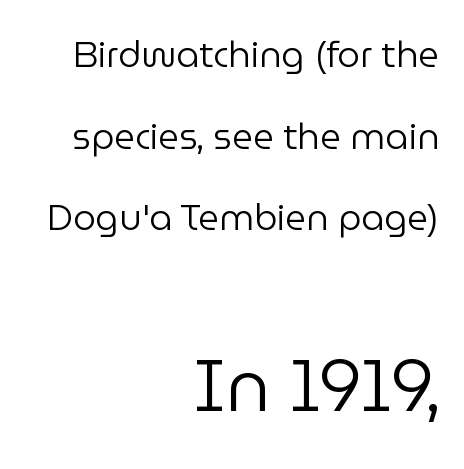
The image shows 72 px regular-weight sans-serif type, upright; set right-aligned, loose line spacing (2.27x), normal letter spacing, not underlined; the second (bottom) block is 2.0x larger; low stroke contrast and a medium x-height.
